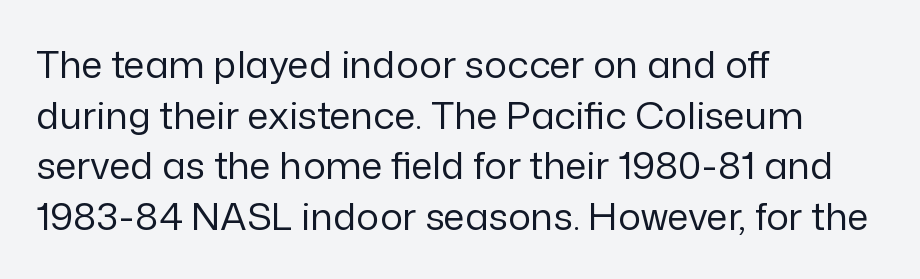
Q: Is the text bold? A: No.
Q: Is the text italic (slanted)? A: No, it is upright.
Q: Is the typeface a serif or a sans-serif typeface? A: Sans-serif.
Q: Is the text underlined? A: No.
Q: How is the paragraph aligned? A: Left-aligned.
Q: Is the spacing between letters normal or unusually wide? A: Normal.
Q: Is the spacing between lines tight, normal or loose? A: Normal.
Q: Width (condensed, normal, or wide)? A: Normal.
Q: Stroke contrast? A: Low.
Q: x-height? A: Medium.
Q: Monospaced? A: No.
